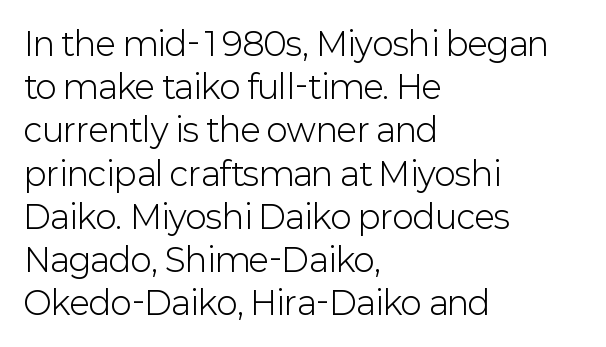
Ink coverage per letter is moderate at most. This sample uses a sans-serif face. This is the regular roman posture of the typeface. Just letters on the line, the space beneath them empty. Quick note: interline space is typical.
